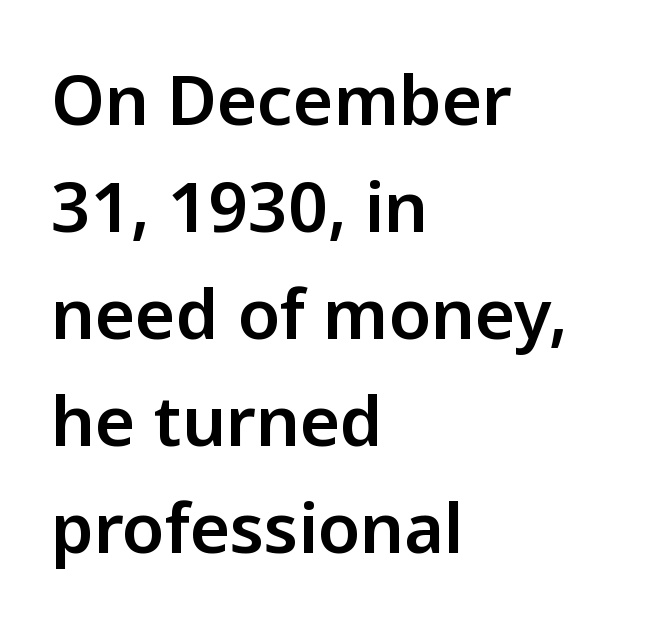
{"serif": "no", "italic": "no", "width": "normal", "stroke_contrast": "low", "x_height": "medium", "monospaced": "no", "underline": "no", "align": "left", "line_spacing": "normal", "line_spacing_ratio": 1.55, "letter_spacing": "normal", "letter_spacing_em": 0.0, "glyph_px": 69}
